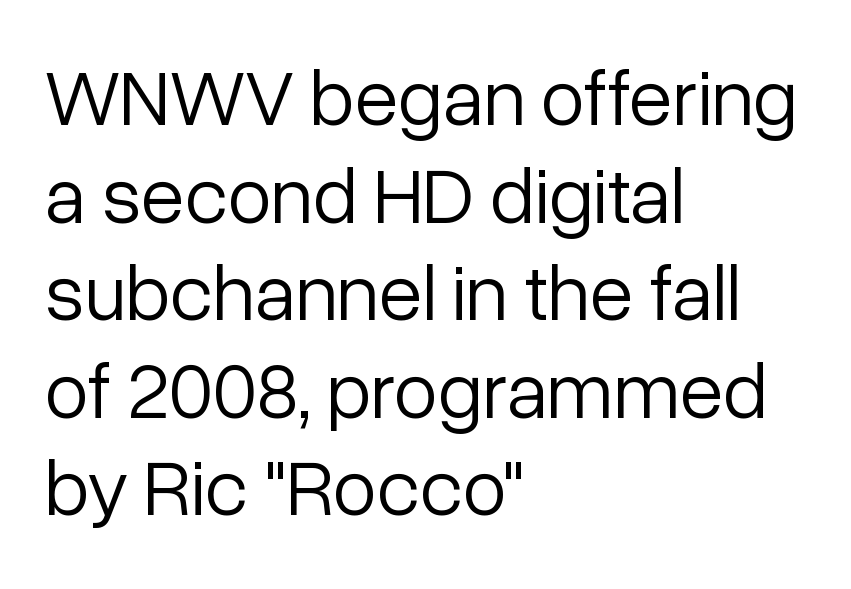
The image shows 80 px light sans-serif type, upright; set left-aligned, line spacing 1.22x, normal letter spacing, not underlined; low stroke contrast and a medium x-height.
